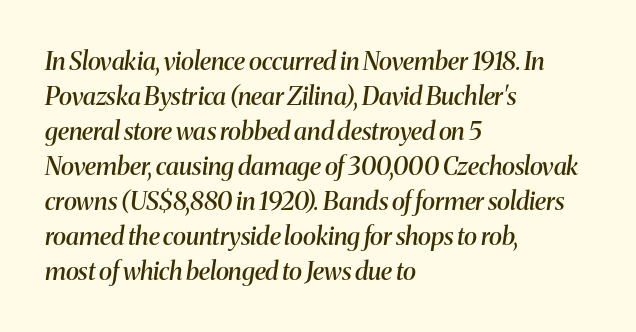
{"italic": "yes", "lean": "right", "slant_degrees": 8, "bold": "semi", "underline": "no", "align": "left", "line_spacing": "normal", "line_spacing_ratio": 1.4, "letter_spacing": "normal", "letter_spacing_em": 0.0, "glyph_px": 25}
